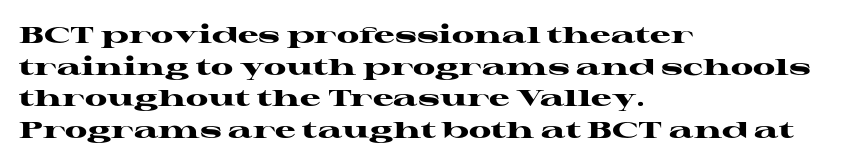
The image shows 23 px bold type, upright; set left-aligned, normal line spacing (1.38x), normal letter spacing, not underlined.
